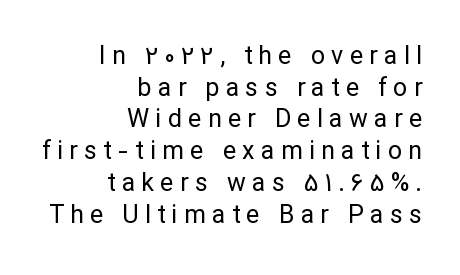
Is the block centered? No — it sits flush against the right margin. The strokes are not fattened; the text isn't bold. The words here are not underlined. Every stem runs plumb, perpendicular to the baseline.
